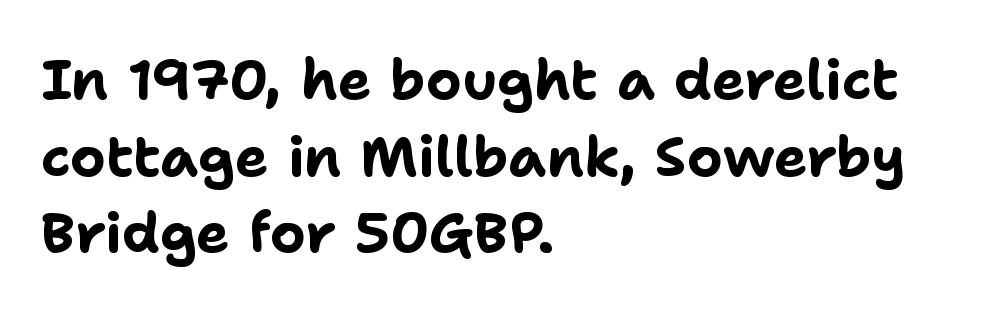
Compared with typical paragraphs, the rows here are spaced about the same. This sample uses an upright cut, with every glyph sitting square on the baseline. This rendering features lettering with no underline. Character widths vary here, with narrow letters taking less room than wide ones. To sum up the face: it is a sans, with no serifs. Look at the stroke-to-counter ratio: heavy, a bold.
